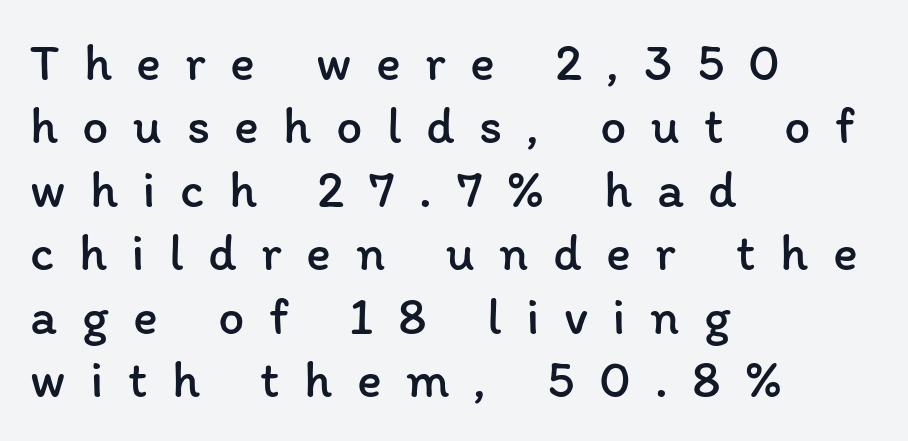
The image shows 52 px regular-weight type, upright; set left-aligned, line spacing 1.22x, unusually wide letter spacing (+0.47 em), not underlined; low stroke contrast and a medium x-height.
